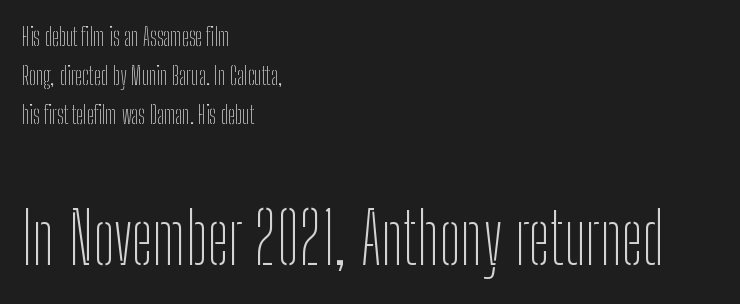
The image shows 71 px thin, condensed sans-serif type, upright; set left-aligned, normal line spacing (1.62x), normal letter spacing, not underlined; the second (bottom) block is 2.96x larger; low stroke contrast and a medium x-height.
